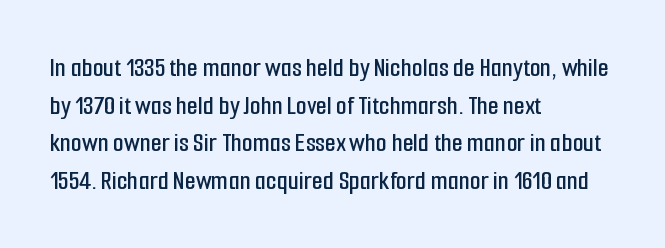
{"serif": "no", "italic": "no", "width": "condensed", "stroke_contrast": "low", "x_height": "medium", "monospaced": "no", "underline": "no", "align": "left", "line_spacing": "normal", "line_spacing_ratio": 1.34, "letter_spacing": "normal", "letter_spacing_em": 0.0, "glyph_px": 28}
